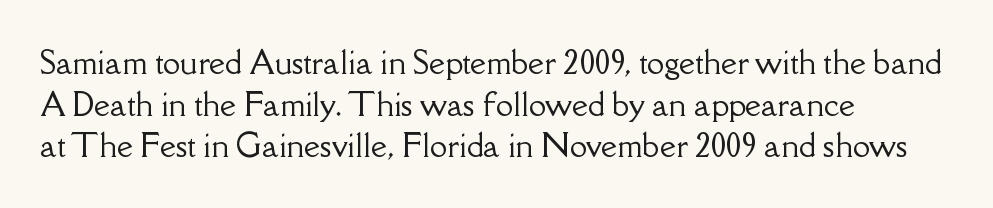
{"serif": "yes", "italic": "no", "width": "normal", "stroke_contrast": "low", "x_height": "small", "monospaced": "no", "underline": "no", "align": "left", "line_spacing": "normal", "line_spacing_ratio": 1.34, "letter_spacing": "normal", "letter_spacing_em": 0.0, "glyph_px": 31}
